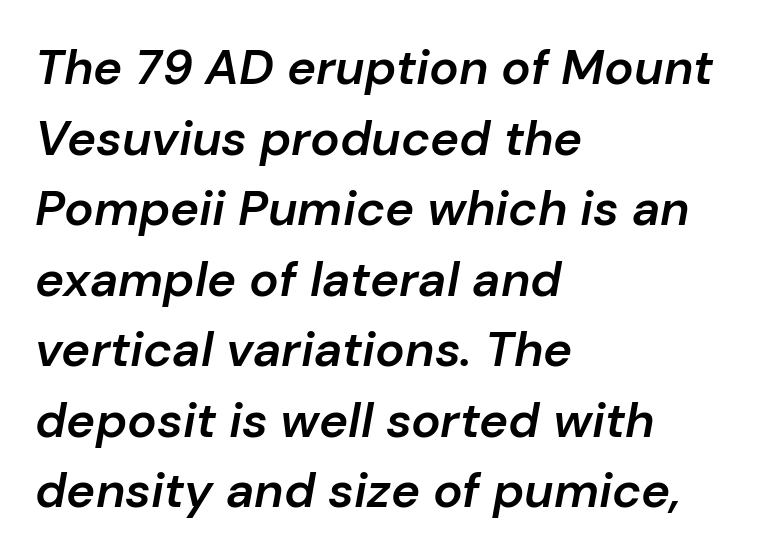
The image shows 49 px semibold type, italic (leaning right); set left-aligned, normal line spacing (1.44x), normal letter spacing, not underlined; low stroke contrast and a medium x-height.
